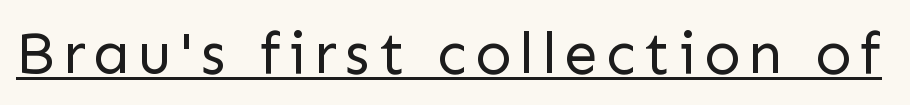
{"serif": "no", "italic": "no", "bold": "no", "weight": "regular", "width": "normal", "stroke_contrast": "low", "x_height": "medium", "monospaced": "no", "underline": "yes", "glyph_px": 60}
